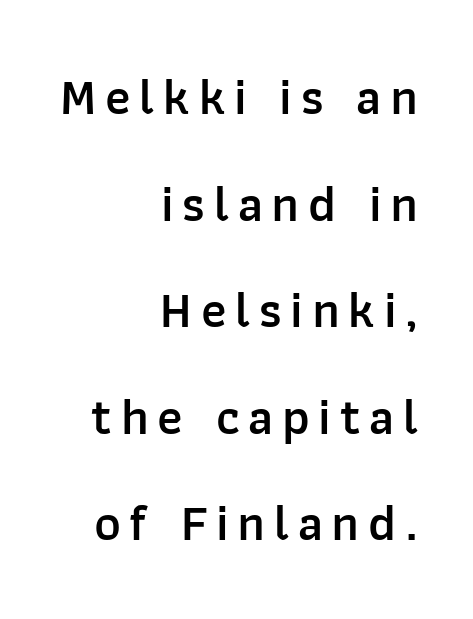
Look at the bottom of the vertical strokes: they stop flat, with no serifs. Italic? Not at all — the glyphs are vertical. Leading: increased. The paragraph shown leans on its right margin. Descenders hang freely into open space. The rendering uses natural spacing where letterforms have individual widths.
